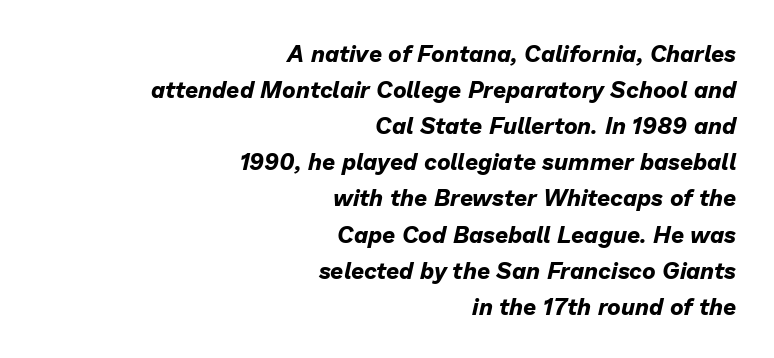
{"italic": "yes", "lean": "right", "slant_degrees": 13, "bold": "yes", "underline": "no", "align": "right", "line_spacing": "normal", "line_spacing_ratio": 1.57, "letter_spacing": "normal", "letter_spacing_em": 0.0, "glyph_px": 23}
